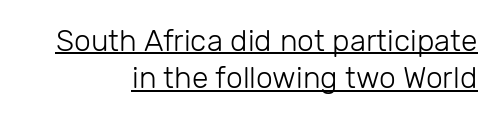
{"serif": "no", "italic": "no", "bold": "no", "weight": "light", "width": "normal", "stroke_contrast": "low", "x_height": "medium", "monospaced": "no", "underline": "yes", "align": "right", "line_spacing": "normal", "line_spacing_ratio": 1.25, "letter_spacing": "normal", "letter_spacing_em": 0.0, "glyph_px": 30}
